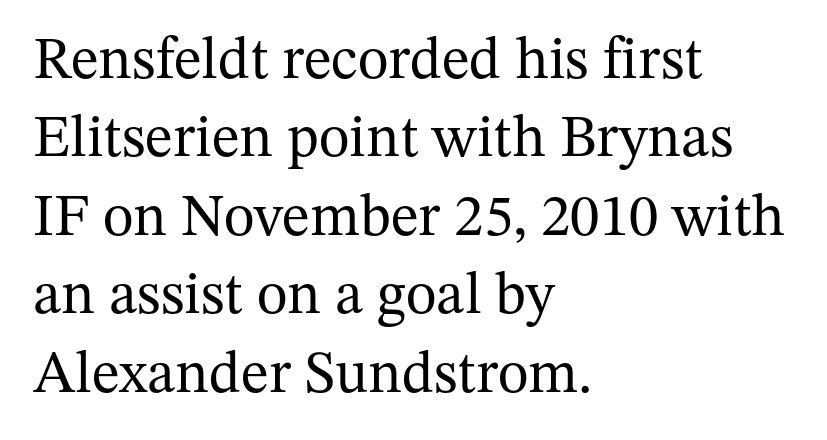
The image shows 59 px regular-weight serif type, upright; set left-aligned, normal line spacing (1.33x), normal letter spacing, not underlined; medium stroke contrast and a medium x-height.
